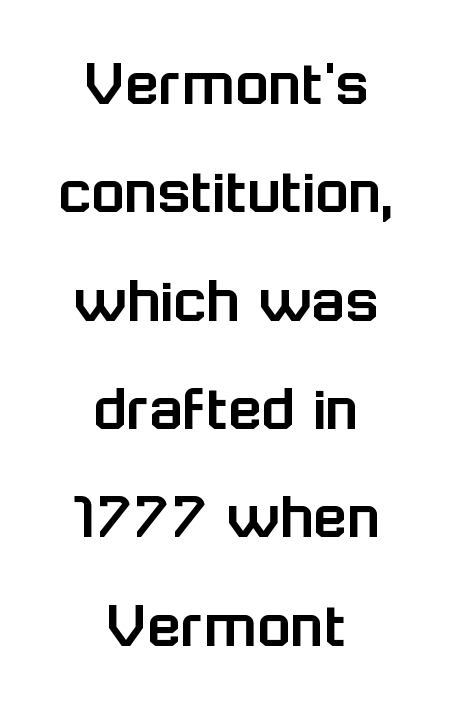
The image shows 69 px sans-serif type, upright; set centered, normal line spacing (1.57x), normal letter spacing, not underlined; low stroke contrast and a medium x-height.
